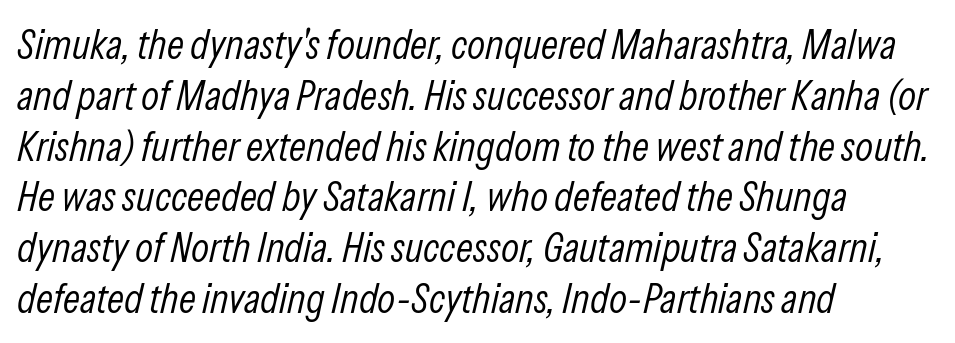
The strokes are not fattened; the text isn't bold. Bare-footed words on every line. This sample is left-justified, so line endings fall wherever the words run out. Character widths vary here, with narrow letters taking less room than wide ones. The line texture is even and compact thanks to regular tracking. Slant detected: the letters are inclined.
